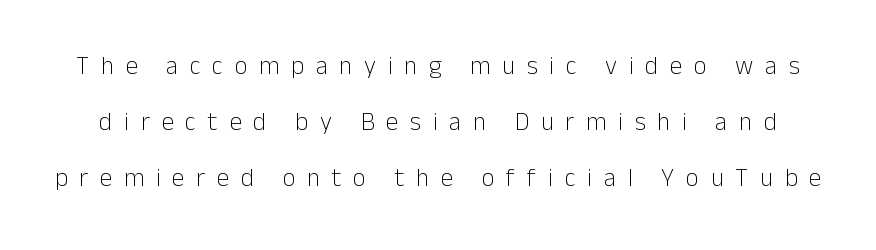
Q: Is the text bold? A: No.
Q: Is the text italic (slanted)? A: No, it is upright.
Q: Is the text underlined? A: No.
Q: Is the spacing between letters normal or unusually wide? A: Unusually wide.
Q: Is the spacing between lines tight, normal or loose? A: Loose.
